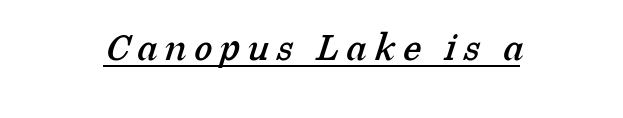
The image shows 41 px serif type; set centered, underlined; low stroke contrast and a medium x-height.
